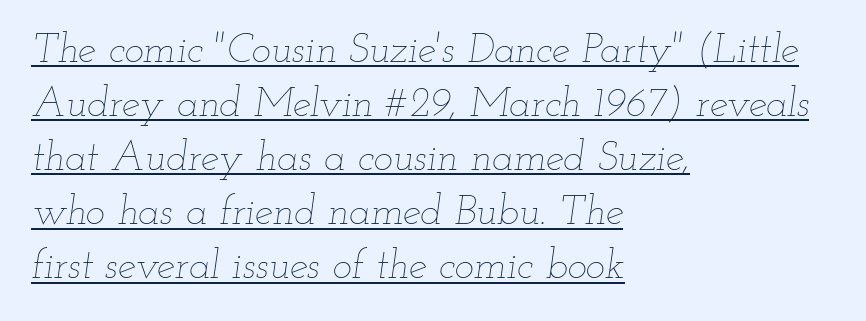
{"italic": "yes", "lean": "right", "slant_degrees": 12, "bold": "no", "weight": "thin", "width": "wide", "stroke_contrast": "low", "x_height": "small", "monospaced": "no", "underline": "yes", "align": "left", "line_spacing": "normal", "line_spacing_ratio": 1.32, "letter_spacing": "normal", "letter_spacing_em": 0.0, "glyph_px": 41}
